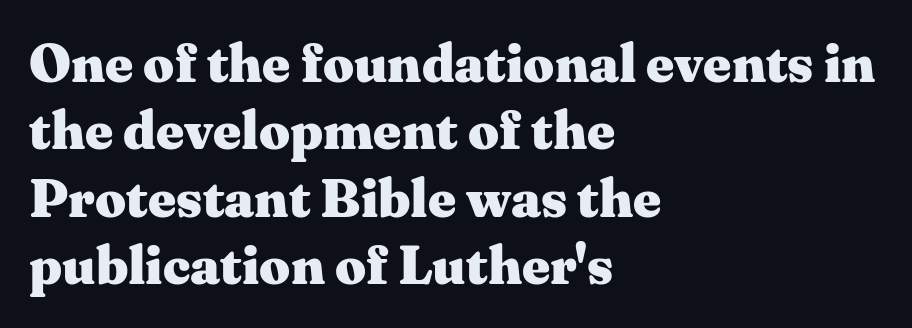
{"serif": "yes", "italic": "no", "bold": "yes", "weight": "heavy", "width": "wide", "stroke_contrast": "medium", "x_height": "medium", "monospaced": "no", "underline": "no", "align": "left", "line_spacing": "normal", "line_spacing_ratio": 1.25, "letter_spacing": "normal", "letter_spacing_em": 0.0, "glyph_px": 54}
